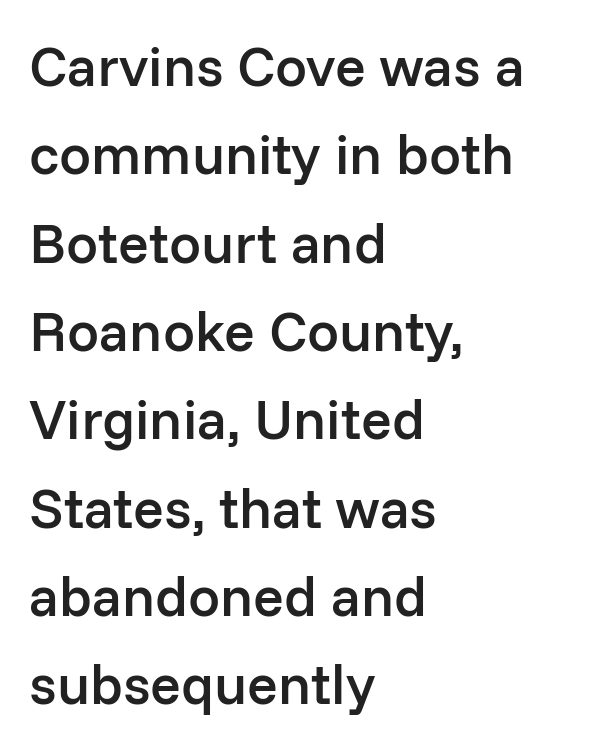
Q: Is the text bold? A: Semi-bold.
Q: Is the text italic (slanted)? A: No, it is upright.
Q: Is the typeface a serif or a sans-serif typeface? A: Sans-serif.
Q: Is the text underlined? A: No.
Q: How is the paragraph aligned? A: Left-aligned.
Q: Is the spacing between letters normal or unusually wide? A: Normal.
Q: Is the spacing between lines tight, normal or loose? A: Normal.
Q: Width (condensed, normal, or wide)? A: Normal.
Q: Stroke contrast? A: Low.
Q: x-height? A: Medium.
Q: Monospaced? A: No.
